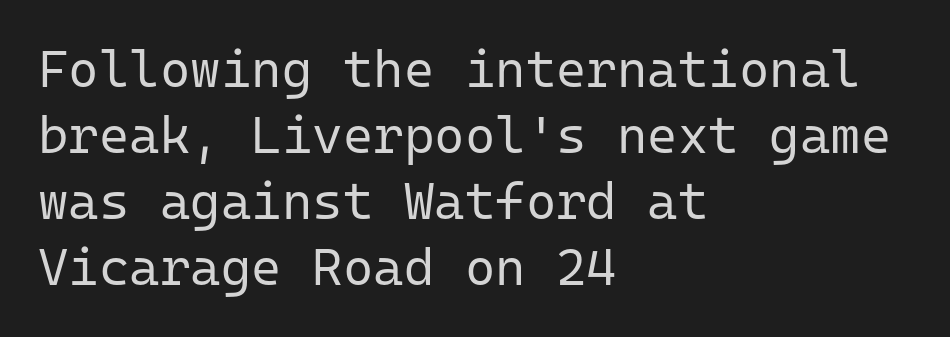
Q: Is the text bold? A: No.
Q: Is the text italic (slanted)? A: No, it is upright.
Q: Is the typeface a serif or a sans-serif typeface? A: Sans-serif.
Q: Is the text underlined? A: No.
Q: How is the paragraph aligned? A: Left-aligned.
Q: Is the spacing between letters normal or unusually wide? A: Normal.
Q: Is the spacing between lines tight, normal or loose? A: Normal.
Q: Width (condensed, normal, or wide)? A: Normal.
Q: Stroke contrast? A: Low.
Q: x-height? A: Medium.
Q: Monospaced? A: Yes.
